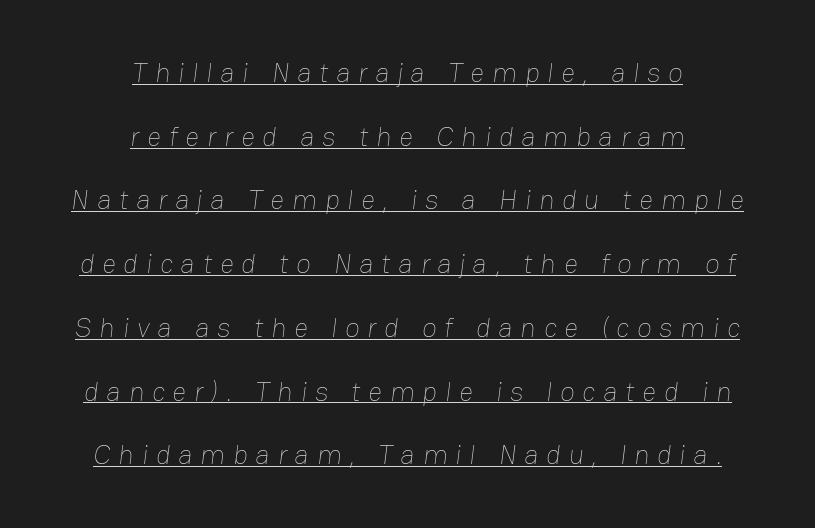
Q: Is the text bold? A: No.
Q: Is the text underlined? A: Yes.
Q: How is the paragraph aligned? A: Centered.
Q: Is the spacing between letters normal or unusually wide? A: Unusually wide.
Q: Is the spacing between lines tight, normal or loose? A: Loose.
